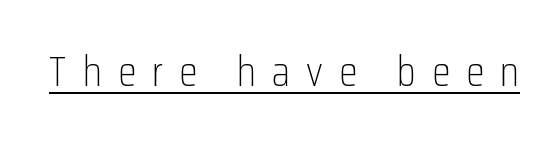
The passage shown is typeset with a sans-serif family. Proportional: the letters do not fall into vertical columns. A roman cut, with each character standing at attention. Has an underline been added? It has. Observe the wide spacing: letters keep a clear distance from each other.
